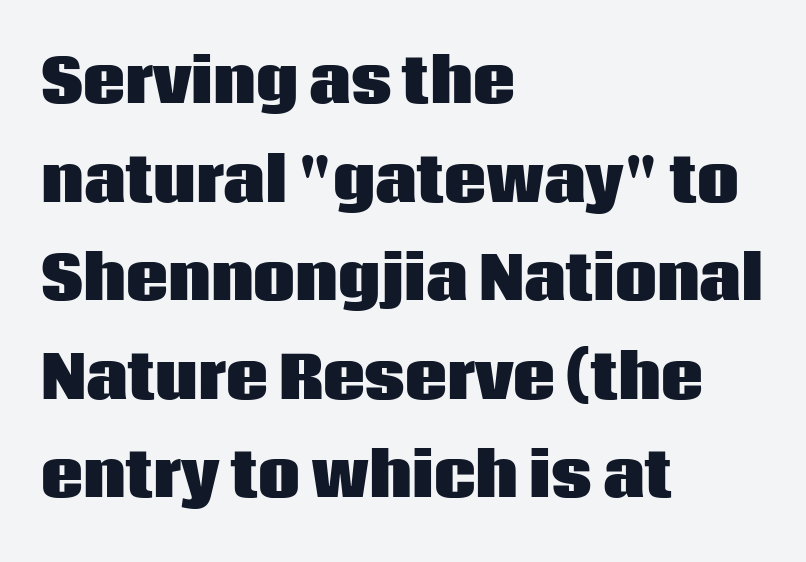
{"serif": "no", "italic": "no", "bold": "yes", "weight": "heavy", "width": "normal", "stroke_contrast": "low", "x_height": "large", "monospaced": "no", "underline": "no", "align": "left", "line_spacing": "normal", "line_spacing_ratio": 1.67, "letter_spacing": "normal", "letter_spacing_em": 0.0, "glyph_px": 59}
